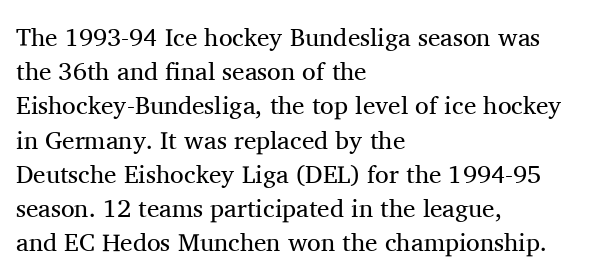
The image shows 25 px text type, upright; set left-aligned, normal line spacing (1.37x), normal letter spacing, not underlined.
